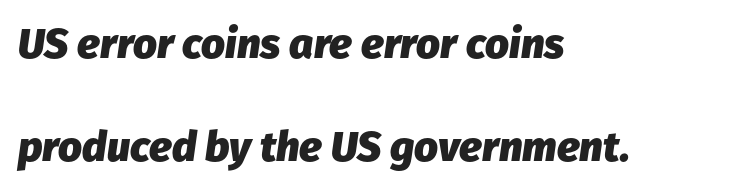
The tracking reads as untouched default to a designer's eye. You could not count columns in this text — the font is proportionally spaced. The text block is weighted toward the left margin, trailing off unevenly rightward. The zone under the glyphs is completely vacant.
